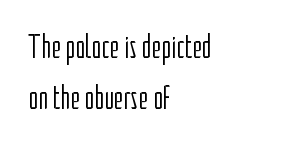
{"serif": "no", "italic": "no", "bold": "no", "weight": "light", "width": "condensed", "stroke_contrast": "low", "x_height": "medium", "monospaced": "no", "underline": "no", "align": "left", "line_spacing": "normal", "line_spacing_ratio": 1.56, "letter_spacing": "normal", "letter_spacing_em": 0.0, "glyph_px": 33}
